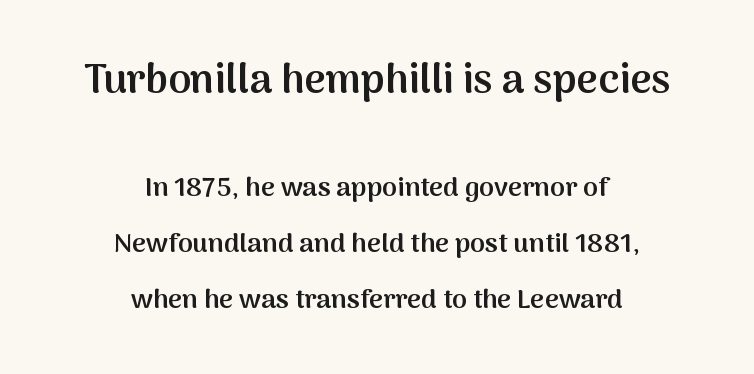
Q: Is the text bold? A: Semi-bold.
Q: Is the text italic (slanted)? A: No, it is upright.
Q: Is the typeface a serif or a sans-serif typeface? A: Sans-serif.
Q: Is the text underlined? A: No.
Q: How is the paragraph aligned? A: Centered.
Q: Is the spacing between letters normal or unusually wide? A: Normal.
Q: Is the spacing between lines tight, normal or loose? A: Loose.
Q: Which block of text is set in a larger size, the first (top) or the second (bottom)? A: The first (top) one.
Q: Width (condensed, normal, or wide)? A: Normal.
Q: Stroke contrast? A: Medium.
Q: x-height? A: Medium.
Q: Monospaced? A: No.
